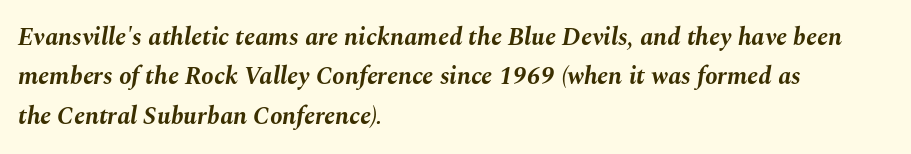
The image shows 25 px bold type, italic (leaning right); set left-aligned, normal line spacing (1.58x), normal letter spacing, not underlined.
